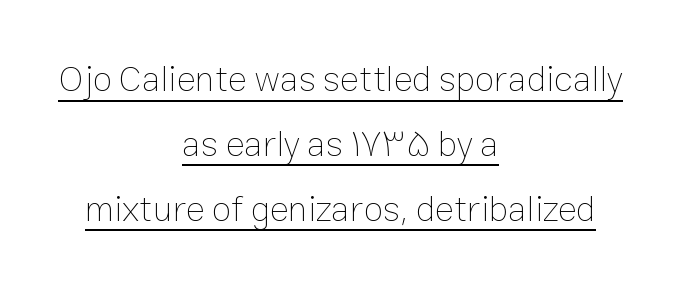
Compared with a typical body face, this is equally light or lighter still. Designer's note — italics off, roman on. Varying glyph widths throughout — classic text-font behaviour. Standard letterfit; no display-style spreading of the glyphs. A rule runs beneath these lines of type. Notice how the passage keeps no hard edge, just a central spine.
